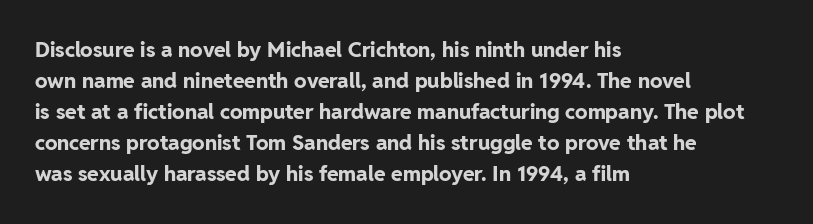
These lines keep a tight, regular rhythm from letter to letter. The typesetting leans heavy: a genuine bold. Line beginnings align vertically; line endings do not. If you drew a line through each stem, it would be perfectly vertical. Letters rest on an invisible, unmarked baseline.
